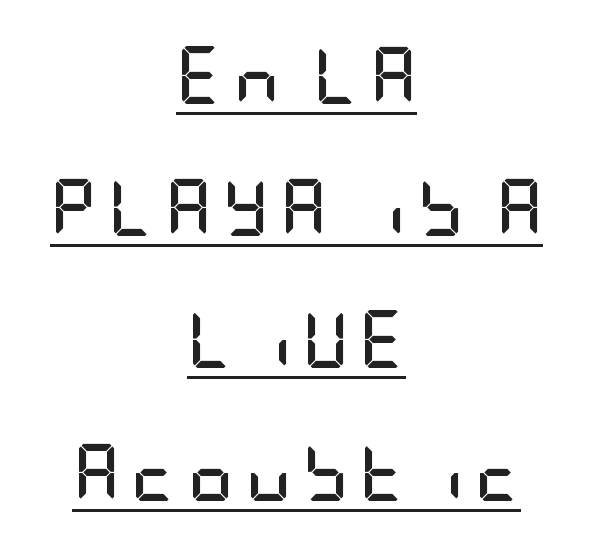
{"serif": "no", "italic": "no", "bold": "yes", "weight": "semibold", "width": "condensed", "stroke_contrast": "low", "x_height": "large", "underline": "yes", "align": "center", "line_spacing": "loose", "line_spacing_ratio": 2.32, "glyph_px": 57}
